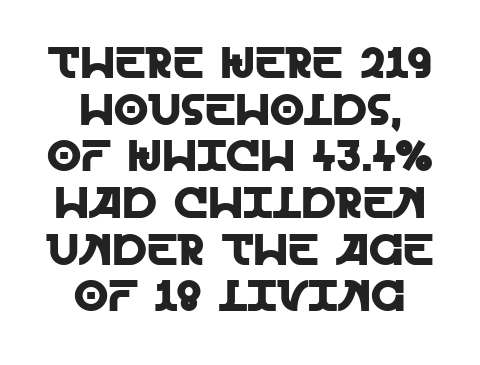
Q: Is the text italic (slanted)? A: No, it is upright.
Q: Is the typeface a serif or a sans-serif typeface? A: Sans-serif.
Q: Is the text underlined? A: No.
Q: How is the paragraph aligned? A: Centered.
Q: Is the spacing between letters normal or unusually wide? A: Normal.
Q: Is the spacing between lines tight, normal or loose? A: Tight.
Q: Width (condensed, normal, or wide)? A: Normal.
Q: x-height? A: Large.
Q: Monospaced? A: No.
